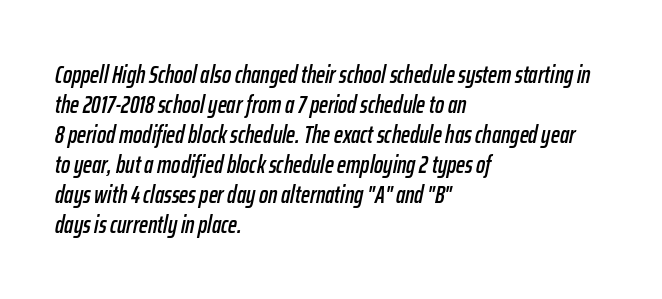
Caption: standard tracking, unaltered. Compared with typical paragraphs, the rows here are spaced about the same. The area under the type is left untouched. The whole block is typeset with a tilt. A classic flush-left, rag-right setting is used for this passage.
